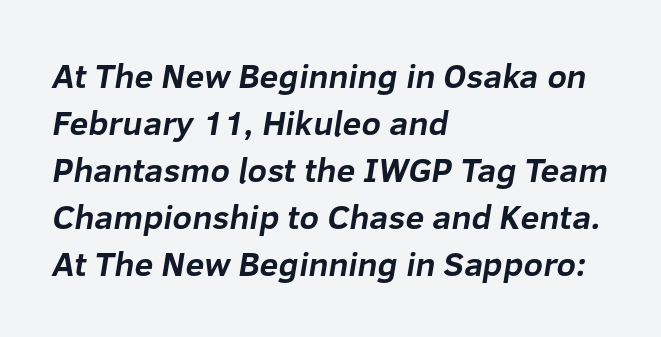
Q: Is the text bold? A: Yes.
Q: Is the typeface a serif or a sans-serif typeface? A: Sans-serif.
Q: Is the text underlined? A: No.
Q: How is the paragraph aligned? A: Left-aligned.
Q: Is the spacing between letters normal or unusually wide? A: Normal.
Q: Is the spacing between lines tight, normal or loose? A: Normal.
Q: Width (condensed, normal, or wide)? A: Normal.
Q: Stroke contrast? A: Low.
Q: x-height? A: Medium.
Q: Monospaced? A: No.
